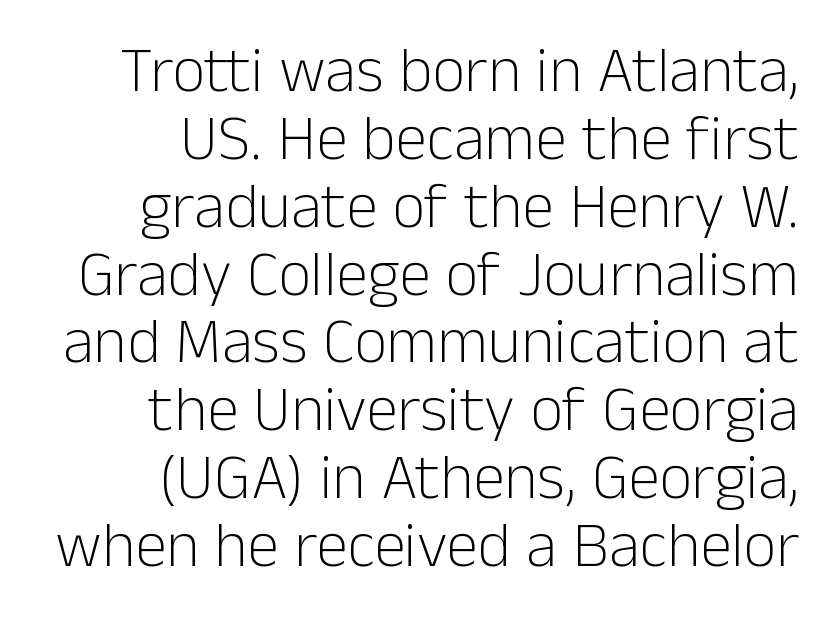
Q: Is the text bold? A: No.
Q: Is the text italic (slanted)? A: No, it is upright.
Q: Is the typeface a serif or a sans-serif typeface? A: Sans-serif.
Q: Is the text underlined? A: No.
Q: How is the paragraph aligned? A: Right-aligned.
Q: Is the spacing between letters normal or unusually wide? A: Normal.
Q: Is the spacing between lines tight, normal or loose? A: Tight.
Q: Width (condensed, normal, or wide)? A: Normal.
Q: Stroke contrast? A: Low.
Q: x-height? A: Medium.
Q: Monospaced? A: No.
